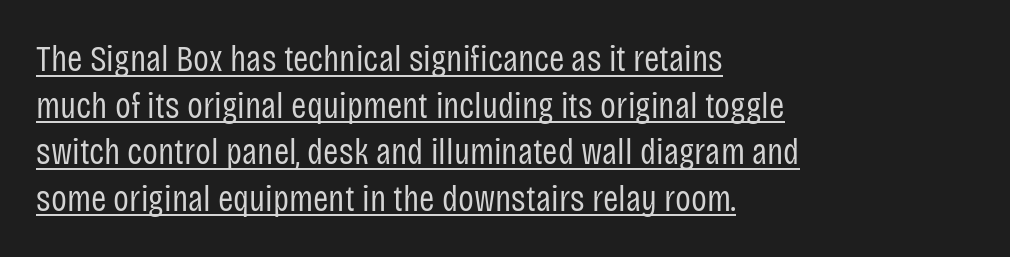
{"serif": "no", "italic": "no", "bold": "no", "weight": "regular", "width": "condensed", "stroke_contrast": "low", "x_height": "large", "monospaced": "no", "underline": "yes", "align": "left", "line_spacing": "normal", "line_spacing_ratio": 1.26, "letter_spacing": "normal", "letter_spacing_em": 0.0, "glyph_px": 37}
